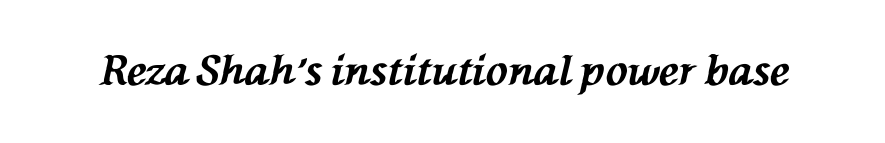
The image shows 41 px bold type, italic (leaning left); set normal letter spacing, not underlined; medium stroke contrast and a medium x-height.
